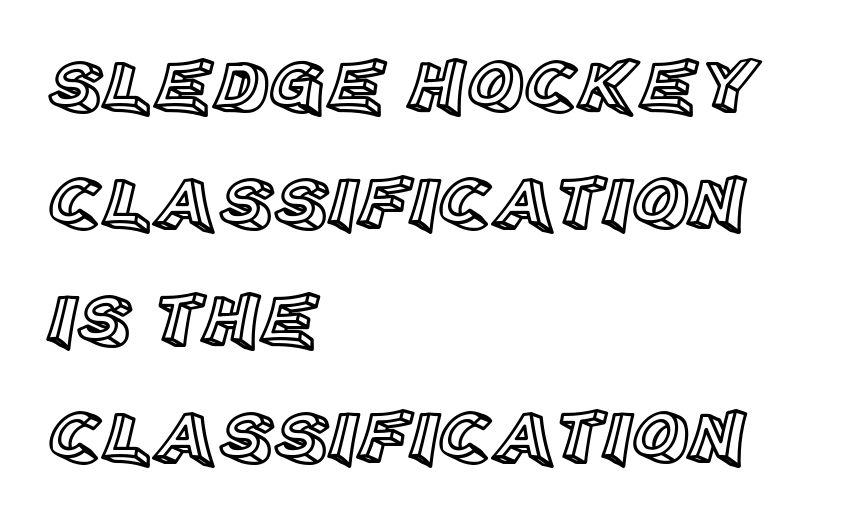
Q: Is the text italic (slanted)? A: Yes.
Q: Is the text underlined? A: No.
Q: How is the paragraph aligned? A: Left-aligned.
Q: Is the spacing between letters normal or unusually wide? A: Normal.
Q: Is the spacing between lines tight, normal or loose? A: Normal.
Q: Width (condensed, normal, or wide)? A: Normal.
Q: x-height? A: Large.
Q: Monospaced? A: No.
